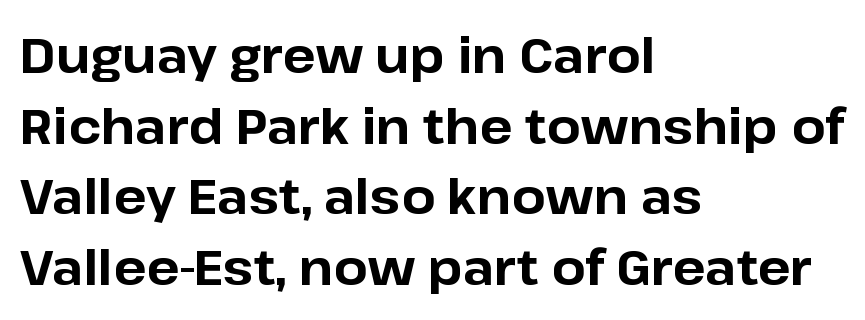
The image shows 49 px bold sans-serif type, upright; set left-aligned, normal line spacing (1.44x), normal letter spacing, not underlined; low stroke contrast and a medium x-height.
